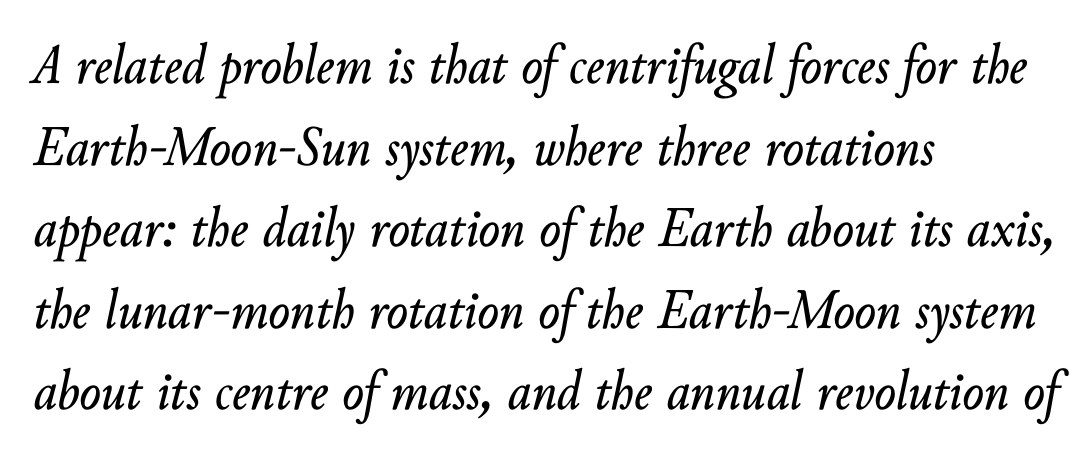
Reading down the column, the eye jumps a familiar distance to each next line. This is oblique type, the kind used for emphasis or titles. Words appear dense and cohesive because spacing is normal. Layout note: lines flush left. Clear beneath every line of the passage. The letters advance in unequal steps, a hallmark of proportional type.
